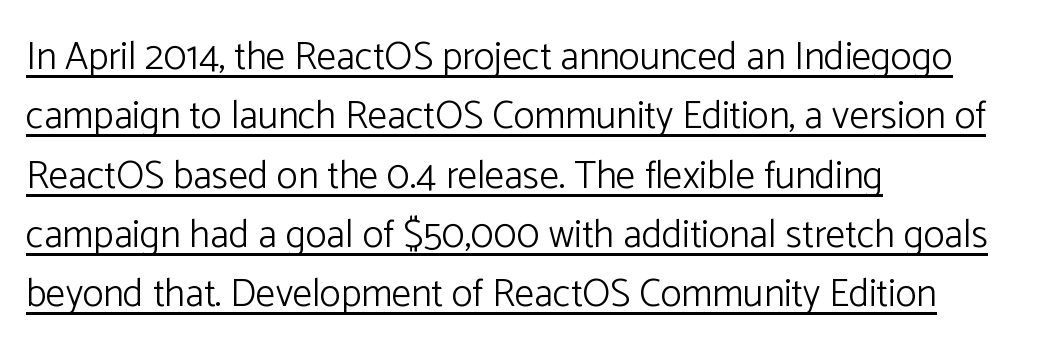
The image shows 39 px light sans-serif type, upright; set left-aligned, normal line spacing (1.52x), normal letter spacing, underlined; low stroke contrast and a medium x-height.
